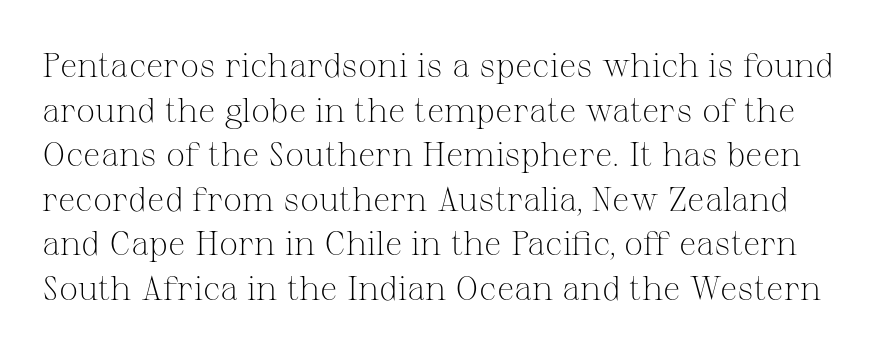
Q: Is the text bold? A: No.
Q: Is the text italic (slanted)? A: No, it is upright.
Q: Is the typeface a serif or a sans-serif typeface? A: Serif.
Q: Is the text underlined? A: No.
Q: Is the spacing between letters normal or unusually wide? A: Normal.
Q: Is the spacing between lines tight, normal or loose? A: Normal.
Q: Width (condensed, normal, or wide)? A: Normal.
Q: Stroke contrast? A: Medium.
Q: x-height? A: Medium.
Q: Monospaced? A: No.
